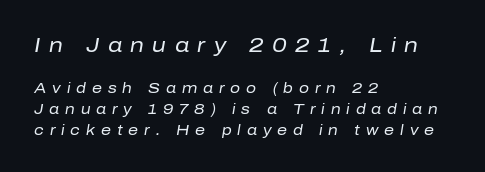
{"italic": "yes", "lean": "right", "slant_degrees": 10, "bold": "no", "underline": "no", "align": "left", "line_spacing": "normal", "line_spacing_ratio": 1.5, "letter_spacing": "wide", "letter_spacing_em": 0.42, "larger_block": "first", "size_ratio": 1.43, "glyph_px": 20}
